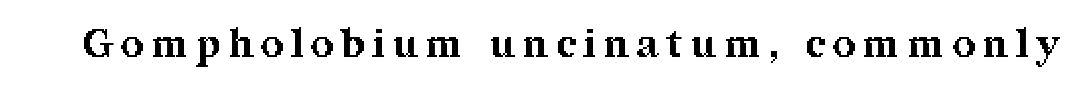
The image shows 39 px bold serif type, upright; set unusually wide letter spacing (+0.21 em), not underlined; medium stroke contrast and a medium x-height.
